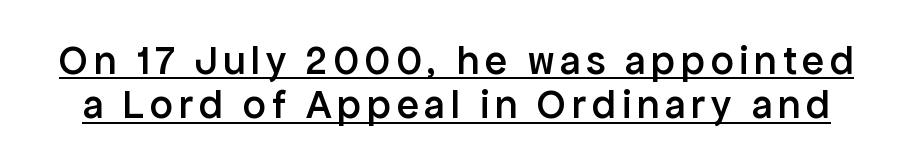
{"serif": "no", "italic": "no", "bold": "semi", "weight": "semibold", "width": "normal", "stroke_contrast": "low", "x_height": "medium", "monospaced": "no", "underline": "yes", "line_spacing": "tight", "line_spacing_ratio": 1.08, "glyph_px": 41}
